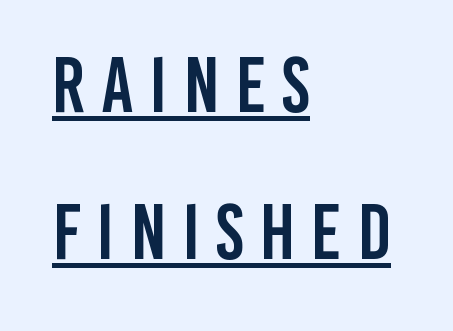
Q: Is the text italic (slanted)? A: No, it is upright.
Q: Is the typeface a serif or a sans-serif typeface? A: Sans-serif.
Q: Is the text underlined? A: Yes.
Q: How is the paragraph aligned? A: Left-aligned.
Q: Is the spacing between letters normal or unusually wide? A: Unusually wide.
Q: Width (condensed, normal, or wide)? A: Condensed.
Q: Stroke contrast? A: Low.
Q: x-height? A: Large.
Q: Monospaced? A: No.
